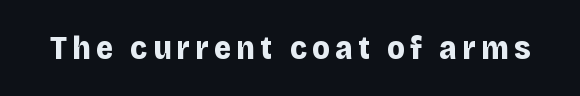
The image shows 33 px bold sans-serif type, upright; set not underlined; low stroke contrast and a large x-height.
